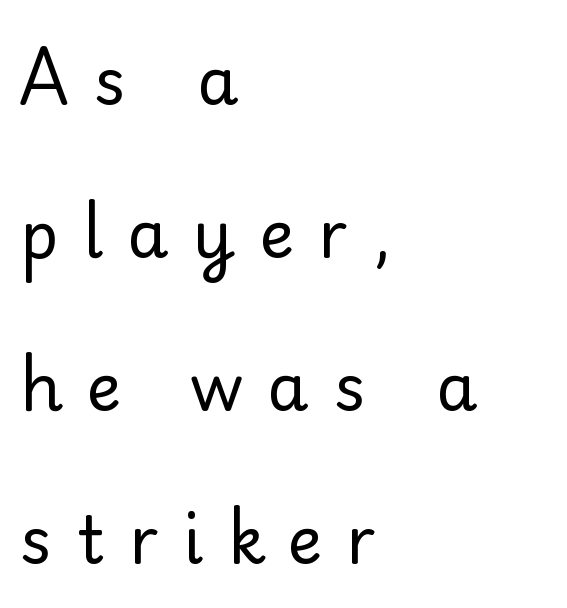
The image shows 66 px regular-weight sans-serif type, upright; set left-aligned, loose line spacing (2.32x), unusually wide letter spacing (+0.37 em), not underlined; low stroke contrast and a small x-height.
